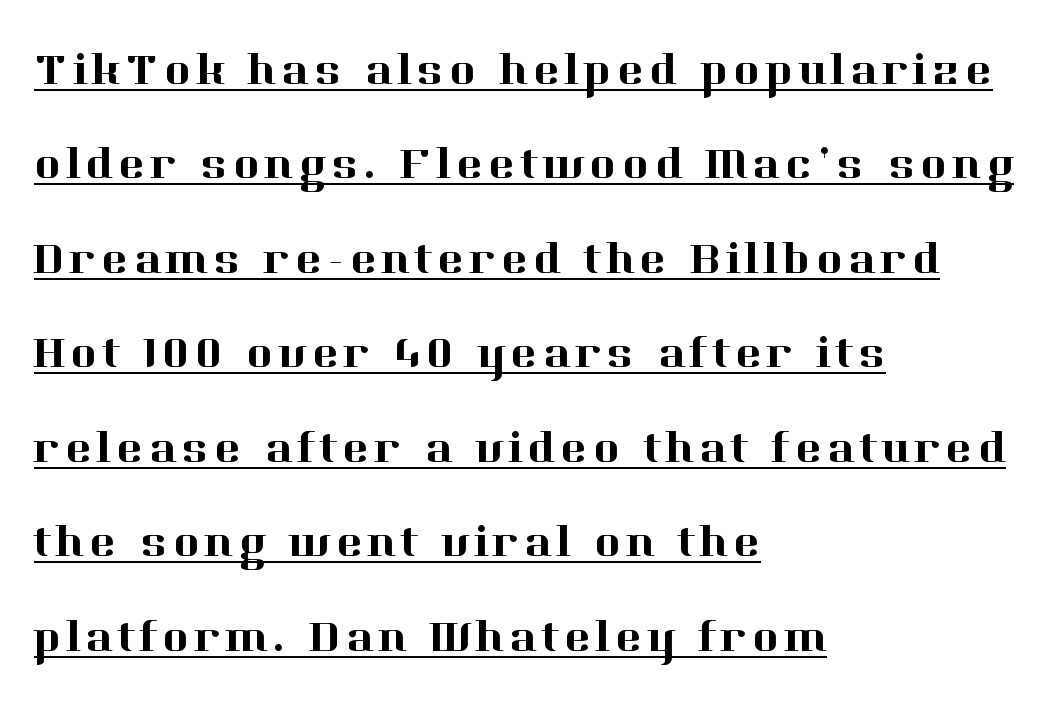
Q: Is the text italic (slanted)? A: No, it is upright.
Q: Is the typeface a serif or a sans-serif typeface? A: Serif.
Q: Is the text underlined? A: Yes.
Q: How is the paragraph aligned? A: Left-aligned.
Q: Is the spacing between lines tight, normal or loose? A: Loose.
Q: Width (condensed, normal, or wide)? A: Normal.
Q: Stroke contrast? A: High.
Q: x-height? A: Medium.
Q: Monospaced? A: No.
